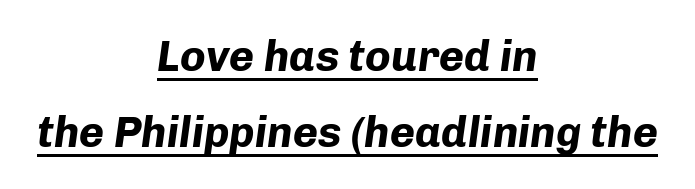
{"italic": "yes", "lean": "right", "slant_degrees": 8, "bold": "yes", "weight": "bold", "width": "normal", "stroke_contrast": "low", "x_height": "medium", "monospaced": "no", "underline": "yes", "align": "center", "line_spacing_ratio": 1.77, "letter_spacing": "normal", "letter_spacing_em": 0.0, "glyph_px": 43}
